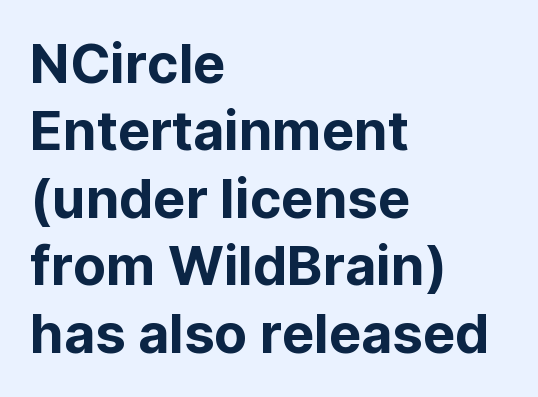
The image shows 54 px sans-serif type, upright; set left-aligned, normal line spacing (1.25x), normal letter spacing, not underlined; low stroke contrast and a medium x-height.
